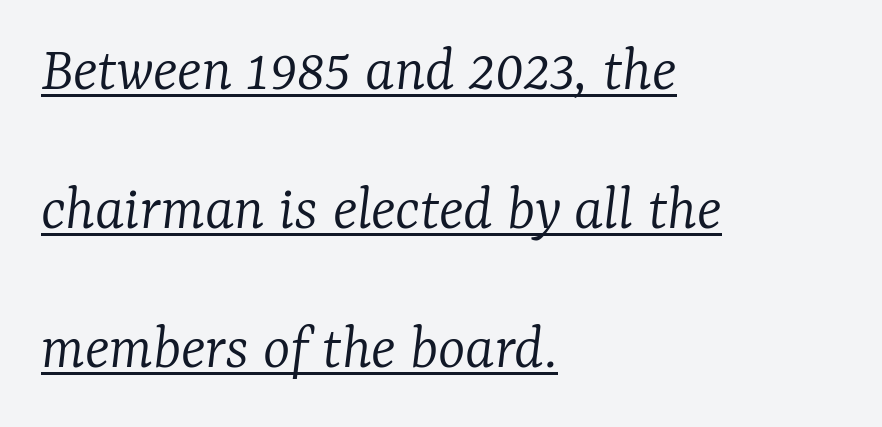
Baseline-to-baseline distance is far greater than the letter height. Students, note that the glyphs here touch the page at normal intervals. The face looks like a standard text weight, possibly lighter. The paragraph shown leans on its left margin.
